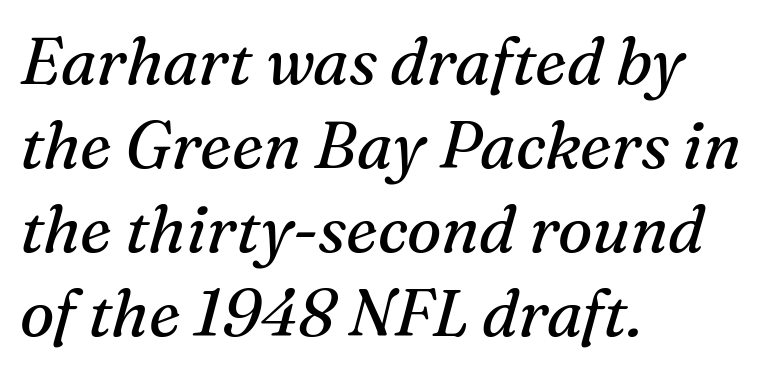
Q: Is the text bold? A: No.
Q: Is the text italic (slanted)? A: Yes, it leans right by about 16 degrees.
Q: Is the typeface a serif or a sans-serif typeface? A: Serif.
Q: Is the text underlined? A: No.
Q: How is the paragraph aligned? A: Left-aligned.
Q: Is the spacing between letters normal or unusually wide? A: Normal.
Q: Is the spacing between lines tight, normal or loose? A: Normal.
Q: Width (condensed, normal, or wide)? A: Normal.
Q: Stroke contrast? A: Medium.
Q: x-height? A: Medium.
Q: Monospaced? A: No.
